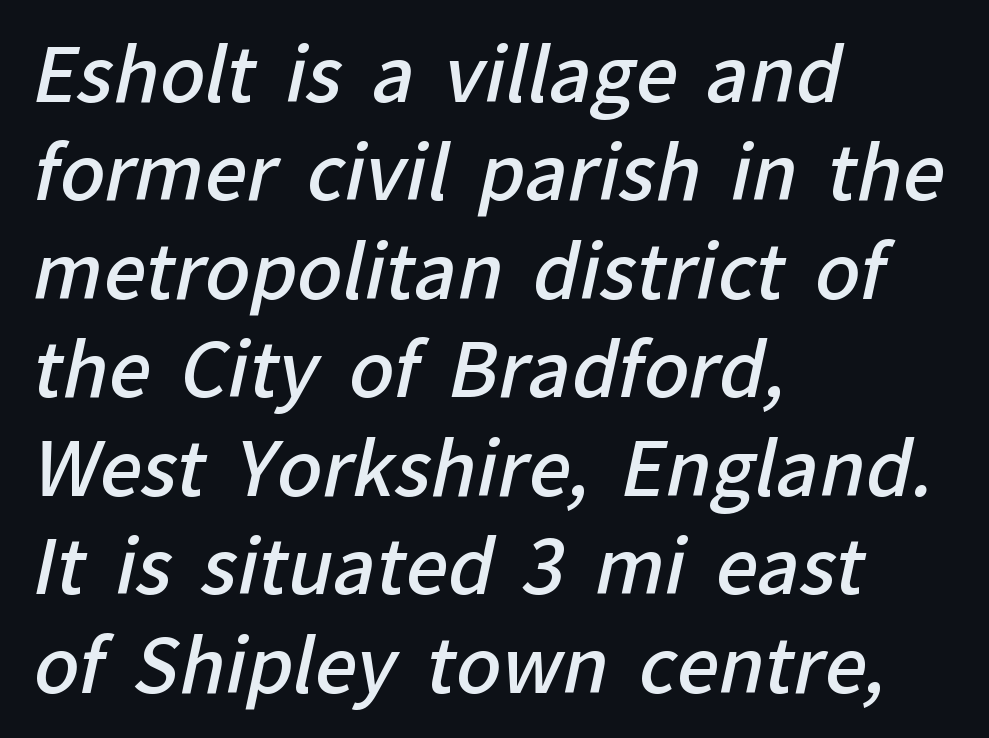
{"serif": "no", "bold": "semi", "weight": "semibold", "width": "normal", "stroke_contrast": "low", "x_height": "medium", "monospaced": "no", "underline": "no", "align": "left", "line_spacing": "normal", "line_spacing_ratio": 1.33, "letter_spacing": "normal", "letter_spacing_em": 0.0, "glyph_px": 74}
